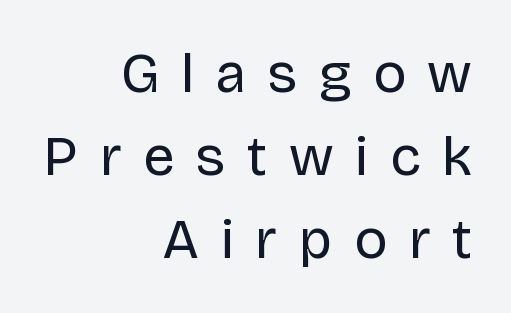
{"serif": "no", "italic": "no", "bold": "no", "weight": "regular", "width": "normal", "stroke_contrast": "low", "x_height": "large", "monospaced": "no", "underline": "no", "align": "right", "line_spacing": "normal", "line_spacing_ratio": 1.48, "letter_spacing": "wide", "letter_spacing_em": 0.39, "glyph_px": 56}
